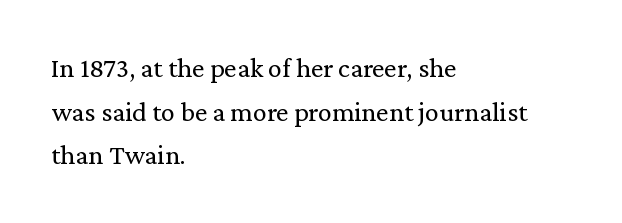
This is roman type, the default non-slanted kind. The passage shown is not underscored anywhere. Notice how the passage keeps a crisp vertical edge on the left only. The lines sit at an ordinary, default distance from one another. Classification — serif. Is this a fixed-width face? No — the glyphs have proportional, varying widths.
